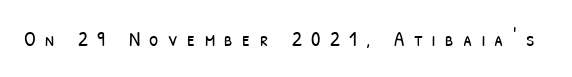
Is the letter spacing exaggerated? Yes — the characters are pushed far apart. Anything drawn beneath the words? Only blank space. Is the type heavy? It reads as light-to-regular instead.
